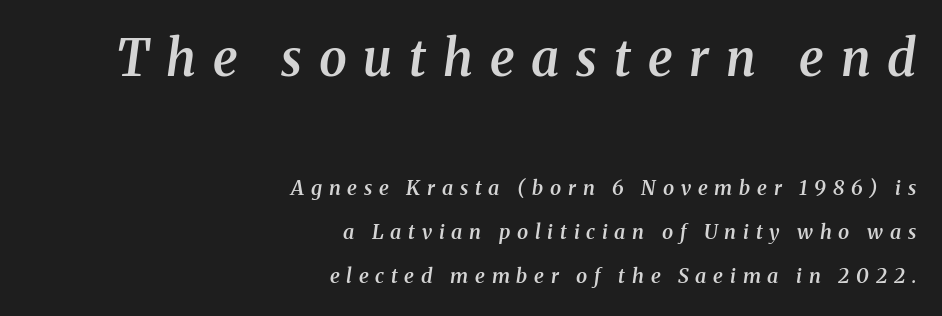
The image shows 50 px semibold serif type, italic (leaning right); set right-aligned, loose line spacing (2.19x), unusually wide letter spacing (+0.34 em), not underlined; the first (top) block is 2.5x larger; medium stroke contrast and a medium x-height.
